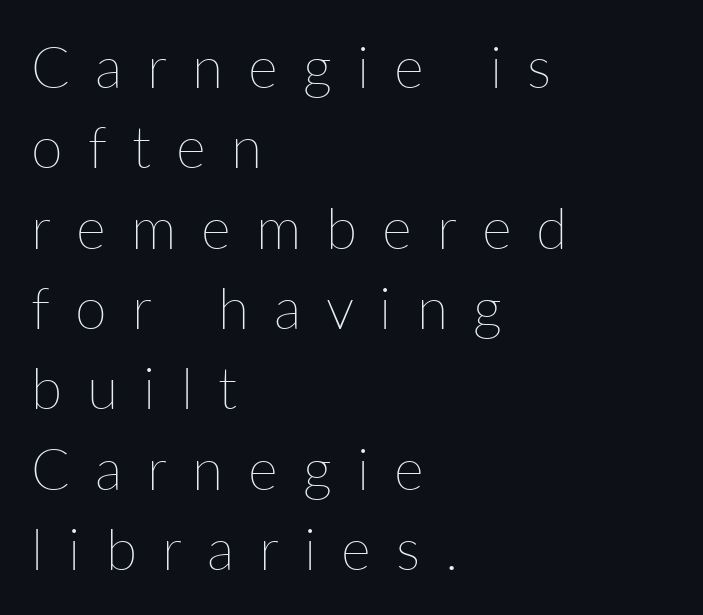
Notice how the passage keeps a crisp vertical edge on the left only. Honestly, the row spacing looks completely unremarkable. This is not heavy type; no bold has been used. Looks like regular typesetting: each glyph gets only the width it needs.
